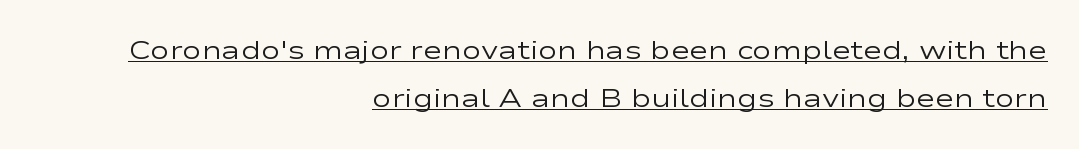
{"italic": "no", "bold": "no", "underline": "yes", "align": "right", "line_spacing_ratio": 1.83, "letter_spacing": "normal", "letter_spacing_em": 0.0, "glyph_px": 26}
